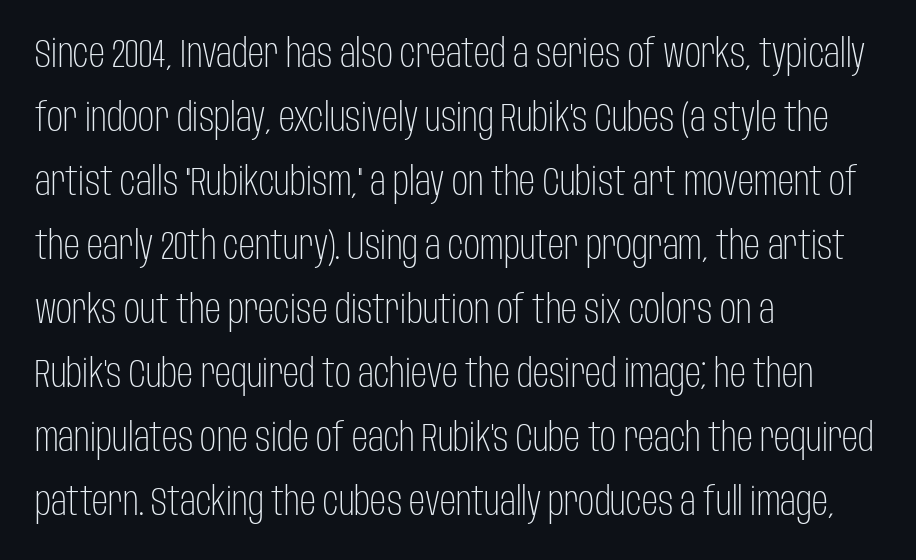
Q: Is the text bold? A: No.
Q: Is the text italic (slanted)? A: No, it is upright.
Q: Is the typeface a serif or a sans-serif typeface? A: Sans-serif.
Q: Is the text underlined? A: No.
Q: How is the paragraph aligned? A: Left-aligned.
Q: Is the spacing between letters normal or unusually wide? A: Normal.
Q: Is the spacing between lines tight, normal or loose? A: Normal.
Q: Width (condensed, normal, or wide)? A: Condensed.
Q: Stroke contrast? A: Low.
Q: x-height? A: Large.
Q: Monospaced? A: No.
